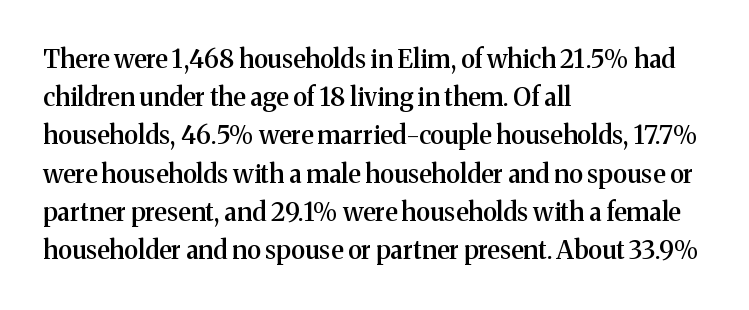
{"italic": "no", "bold": "semi", "underline": "no", "align": "left", "line_spacing": "normal", "line_spacing_ratio": 1.53, "letter_spacing": "normal", "letter_spacing_em": 0.0, "glyph_px": 25}
